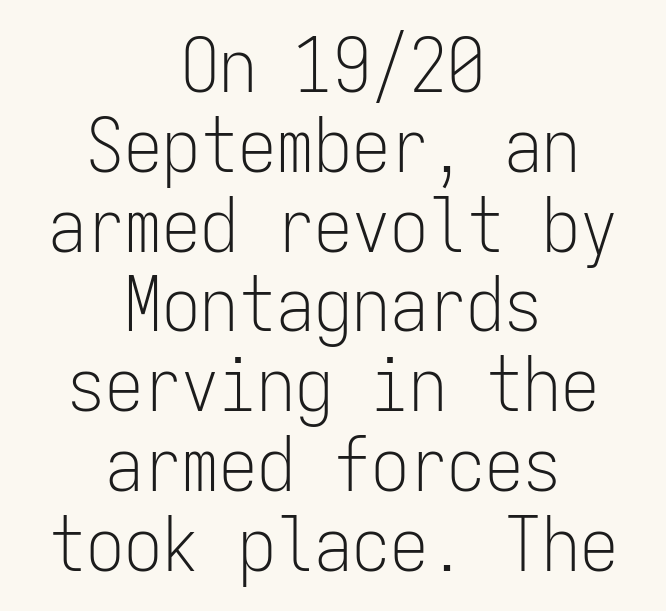
Q: Is the text bold? A: No.
Q: Is the text italic (slanted)? A: No, it is upright.
Q: Is the typeface a serif or a sans-serif typeface? A: Sans-serif.
Q: Is the text underlined? A: No.
Q: How is the paragraph aligned? A: Centered.
Q: Is the spacing between letters normal or unusually wide? A: Normal.
Q: Is the spacing between lines tight, normal or loose? A: Tight.
Q: Width (condensed, normal, or wide)? A: Condensed.
Q: Stroke contrast? A: Low.
Q: x-height? A: Medium.
Q: Monospaced? A: Yes.
